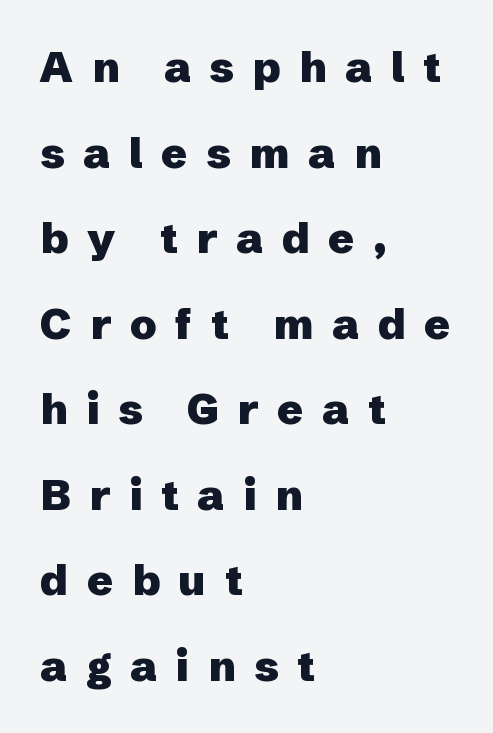
Q: Is the text bold? A: Yes.
Q: Is the text italic (slanted)? A: No, it is upright.
Q: Is the typeface a serif or a sans-serif typeface? A: Sans-serif.
Q: Is the text underlined? A: No.
Q: How is the paragraph aligned? A: Left-aligned.
Q: Is the spacing between letters normal or unusually wide? A: Unusually wide.
Q: Is the spacing between lines tight, normal or loose? A: Loose.
Q: Width (condensed, normal, or wide)? A: Normal.
Q: Stroke contrast? A: Low.
Q: x-height? A: Medium.
Q: Monospaced? A: No.
